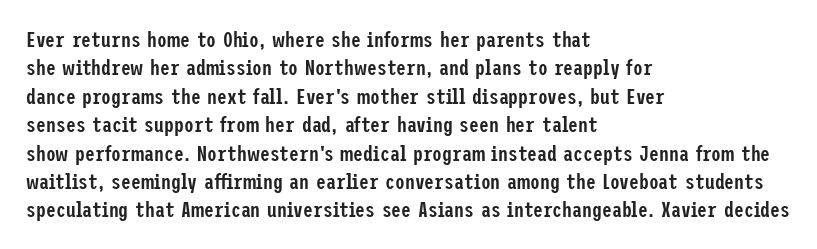
Q: Is the text bold? A: Semi-bold.
Q: Is the text italic (slanted)? A: No, it is upright.
Q: Is the text underlined? A: No.
Q: How is the paragraph aligned? A: Left-aligned.
Q: Is the spacing between letters normal or unusually wide? A: Normal.
Q: Is the spacing between lines tight, normal or loose? A: Normal.
